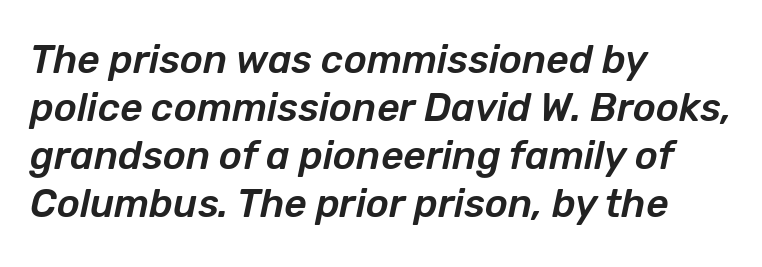
Q: Is the text italic (slanted)? A: Yes, it leans right by about 12 degrees.
Q: Is the text underlined? A: No.
Q: How is the paragraph aligned? A: Left-aligned.
Q: Is the spacing between letters normal or unusually wide? A: Normal.
Q: Width (condensed, normal, or wide)? A: Normal.
Q: Stroke contrast? A: Low.
Q: x-height? A: Medium.
Q: Monospaced? A: No.
